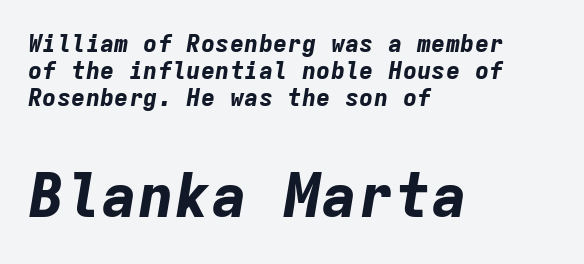
{"italic": "yes", "lean": "right", "slant_degrees": 9, "bold": "yes", "weight": "bold", "width": "normal", "stroke_contrast": "low", "x_height": "medium", "monospaced": "yes", "underline": "no", "align": "left", "line_spacing": "tight", "line_spacing_ratio": 1.13, "letter_spacing": "normal", "letter_spacing_em": 0.0, "larger_block": "second", "size_ratio": 2.54, "glyph_px": 61}
